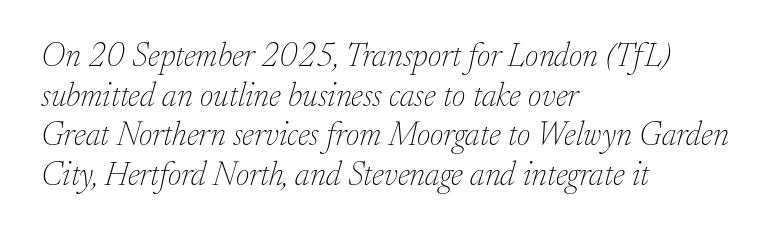
Q: Is the text bold? A: No.
Q: Is the text italic (slanted)? A: Yes, it leans right by about 17 degrees.
Q: Is the typeface a serif or a sans-serif typeface? A: Serif.
Q: Is the text underlined? A: No.
Q: How is the paragraph aligned? A: Left-aligned.
Q: Is the spacing between letters normal or unusually wide? A: Normal.
Q: Width (condensed, normal, or wide)? A: Normal.
Q: Stroke contrast? A: Low.
Q: x-height? A: Small.
Q: Monospaced? A: No.
